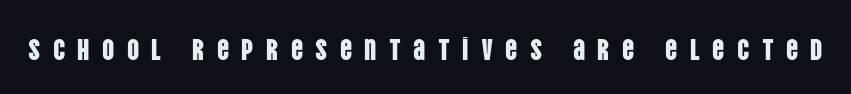
{"serif": "no", "italic": "no", "width": "condensed", "stroke_contrast": "low", "x_height": "large", "monospaced": "no", "underline": "no", "letter_spacing": "wide", "letter_spacing_em": 0.41, "glyph_px": 30}
